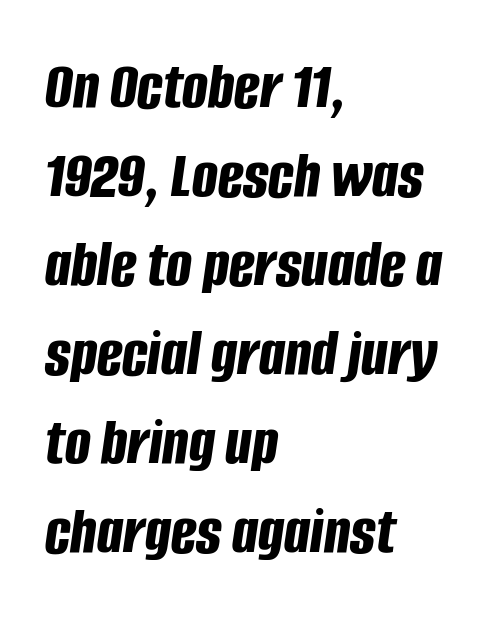
The image shows 68 px bold, condensed type, italic (leaning right); set left-aligned, normal line spacing (1.31x), normal letter spacing, not underlined; low stroke contrast and a large x-height.
